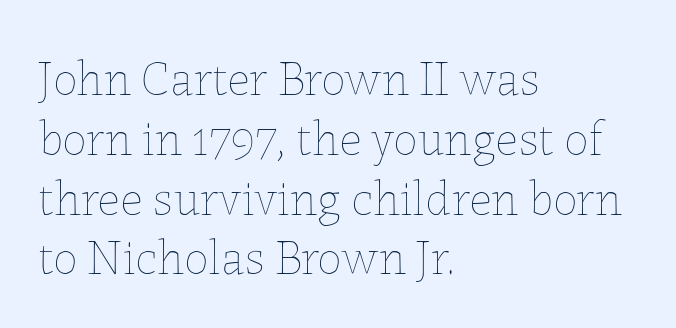
{"italic": "no", "bold": "no", "weight": "thin", "width": "normal", "stroke_contrast": "low", "x_height": "medium", "monospaced": "no", "underline": "no", "align": "left", "line_spacing_ratio": 1.22, "letter_spacing": "normal", "letter_spacing_em": 0.0, "glyph_px": 49}
